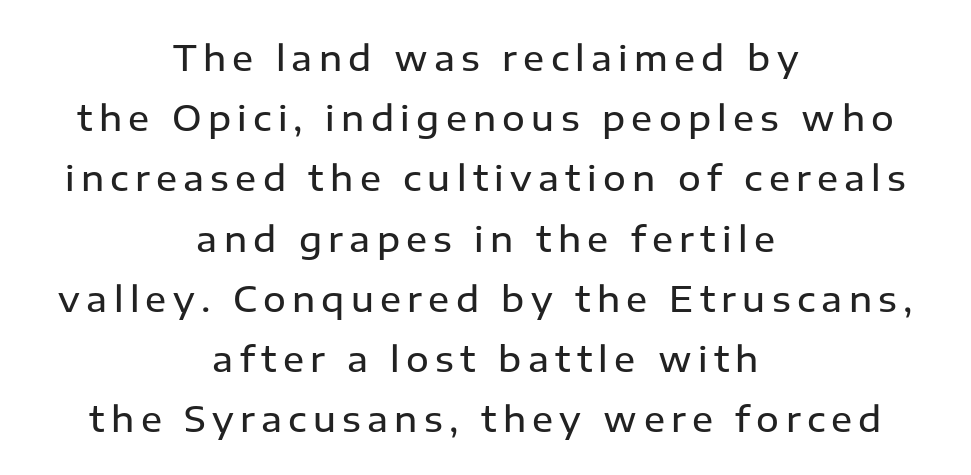
Q: Is the text bold? A: Semi-bold.
Q: Is the text italic (slanted)? A: No, it is upright.
Q: Is the typeface a serif or a sans-serif typeface? A: Sans-serif.
Q: Is the text underlined? A: No.
Q: How is the paragraph aligned? A: Centered.
Q: Width (condensed, normal, or wide)? A: Normal.
Q: Stroke contrast? A: Low.
Q: x-height? A: Medium.
Q: Monospaced? A: No.
